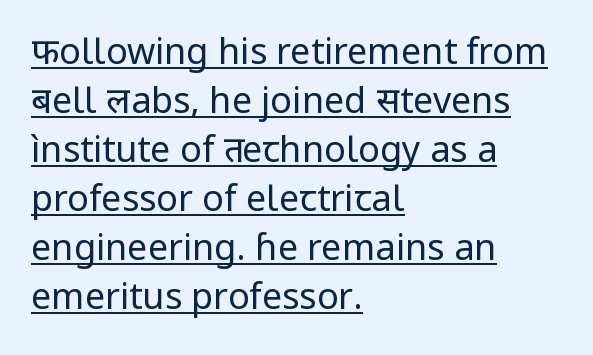
The image shows 36 px regular-weight sans-serif type, upright; set left-aligned, normal line spacing (1.36x), normal letter spacing, underlined; low stroke contrast and a medium x-height.
